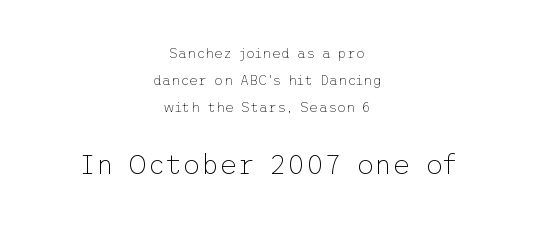
{"serif": "no", "italic": "no", "bold": "no", "weight": "thin", "width": "normal", "stroke_contrast": "low", "x_height": "medium", "underline": "no", "align": "center", "line_spacing": "loose", "line_spacing_ratio": 1.92, "letter_spacing": "normal", "letter_spacing_em": 0.0, "larger_block": "second", "size_ratio": 2.0, "glyph_px": 28}
